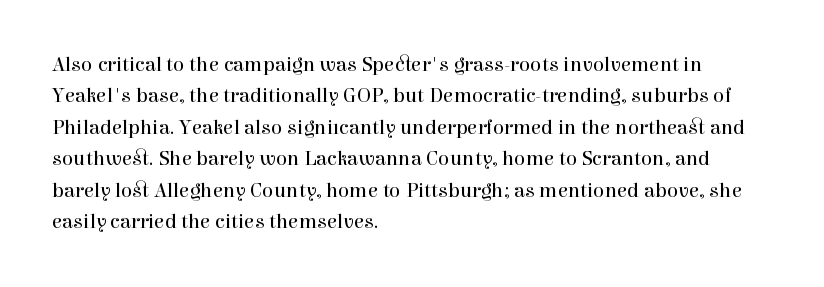
Each row of text sits above clean, open space. Italic? Not at all — the glyphs are vertical. Typeset ragged right — the left edge is the straight one. Each word holds together tightly as a unit, with standard inter-letter gaps. Interline gaps are of average width in this sample.
